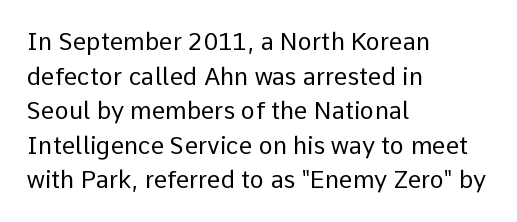
Regarding leading, the lines here are spaced in the standard way. The letters look calm and open, with moderate or lighter stems. Layout note: lines flush left. The rendering keeps characters at their native spacing. The lettering stays uniformly vertical, giving the passage a roman look. Underline: absent.
